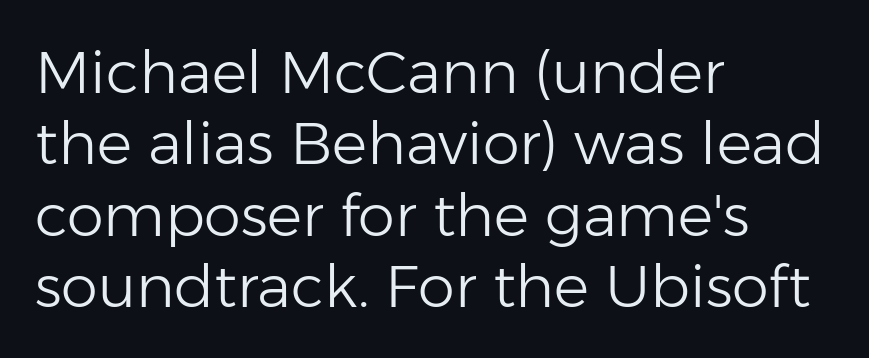
{"serif": "no", "italic": "no", "bold": "no", "weight": "light", "width": "normal", "stroke_contrast": "low", "x_height": "medium", "monospaced": "no", "underline": "no", "align": "left", "line_spacing_ratio": 1.21, "letter_spacing": "normal", "letter_spacing_em": 0.0, "glyph_px": 59}
